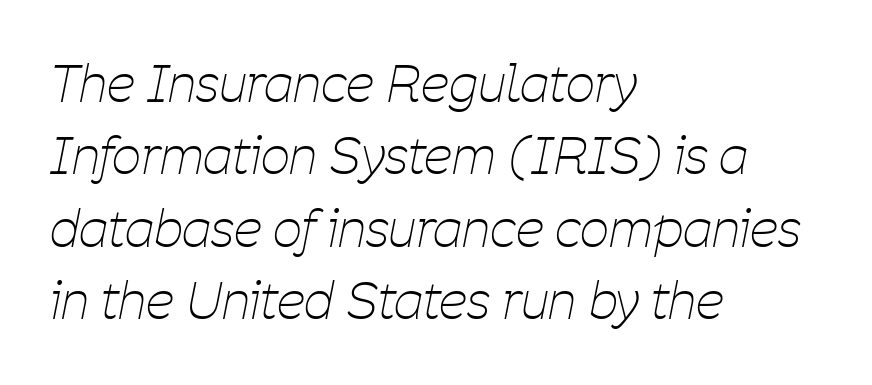
Characters are canted at an angle relative to the baseline's perpendicular. Is this a heavy cut? Hardly; it is regular or lighter. The rows are spaced the way most documents space them. Do the characters align in a grid? No, the font is proportional. The letters sit at their default tracking, neither squeezed nor spread. Layout note: lines flush left.
